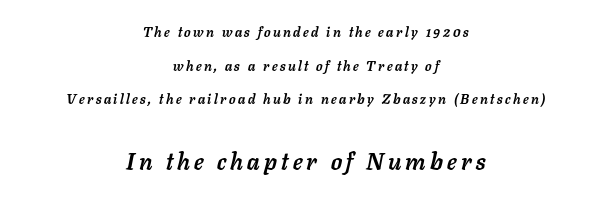
Is there much room between lines? Yes — plenty of vertical air separates them. You'd pick this weight for a headline — it's a proper bold. Quick note: underline off. Notice how the passage keeps no hard edge, just a central spine.
